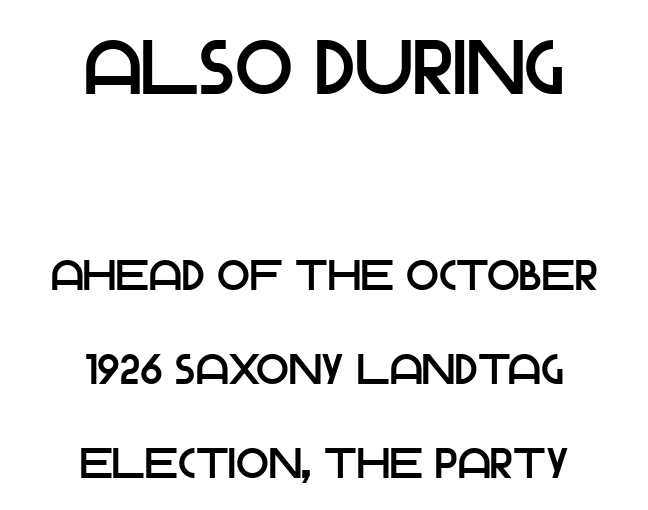
Q: Is the text italic (slanted)? A: No, it is upright.
Q: Is the typeface a serif or a sans-serif typeface? A: Sans-serif.
Q: Is the text underlined? A: No.
Q: How is the paragraph aligned? A: Centered.
Q: Is the spacing between letters normal or unusually wide? A: Normal.
Q: Is the spacing between lines tight, normal or loose? A: Loose.
Q: Which block of text is set in a larger size, the first (top) or the second (bottom)? A: The first (top) one.
Q: Width (condensed, normal, or wide)? A: Normal.
Q: Stroke contrast? A: Low.
Q: x-height? A: Large.
Q: Monospaced? A: No.
